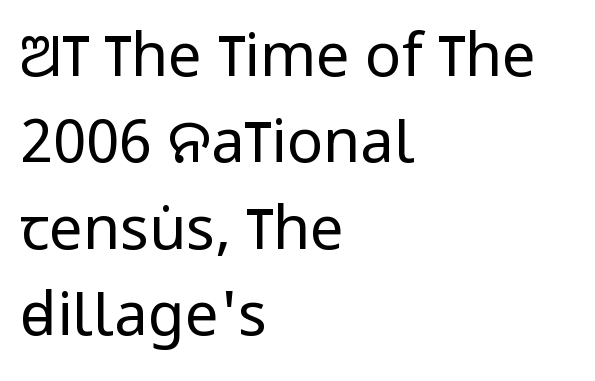
Q: Is the text bold? A: No.
Q: Is the text italic (slanted)? A: No, it is upright.
Q: Is the typeface a serif or a sans-serif typeface? A: Sans-serif.
Q: Is the text underlined? A: No.
Q: How is the paragraph aligned? A: Left-aligned.
Q: Is the spacing between letters normal or unusually wide? A: Normal.
Q: Is the spacing between lines tight, normal or loose? A: Normal.
Q: Width (condensed, normal, or wide)? A: Condensed.
Q: Stroke contrast? A: Low.
Q: x-height? A: Large.
Q: Monospaced? A: No.
